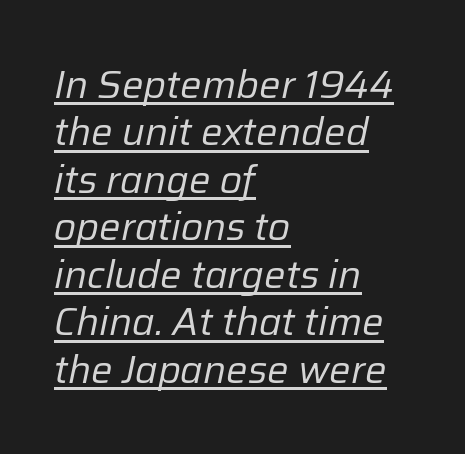
Tracking value appears to be zero — textbook default spacing. Heft: none added — not bold. The words here are underlined. The paragraph shown leans on its left margin. This sample keeps an unexceptional amount of space between lines. This sample uses an oblique cut, with every glyph tilted off the vertical.
